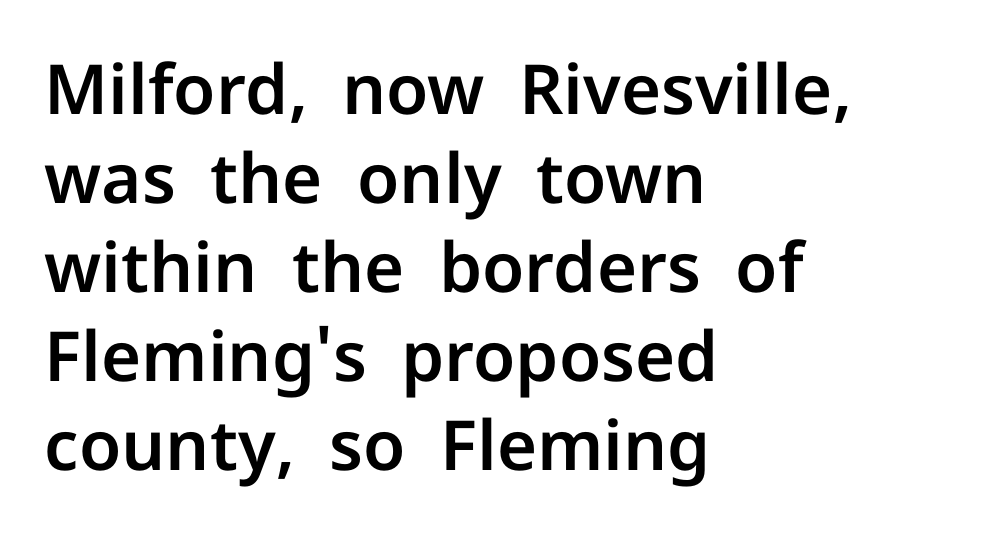
Q: Is the text italic (slanted)? A: No, it is upright.
Q: Is the typeface a serif or a sans-serif typeface? A: Sans-serif.
Q: Is the text underlined? A: No.
Q: How is the paragraph aligned? A: Left-aligned.
Q: Is the spacing between letters normal or unusually wide? A: Normal.
Q: Is the spacing between lines tight, normal or loose? A: Normal.
Q: Width (condensed, normal, or wide)? A: Normal.
Q: Stroke contrast? A: Low.
Q: x-height? A: Medium.
Q: Monospaced? A: No.
